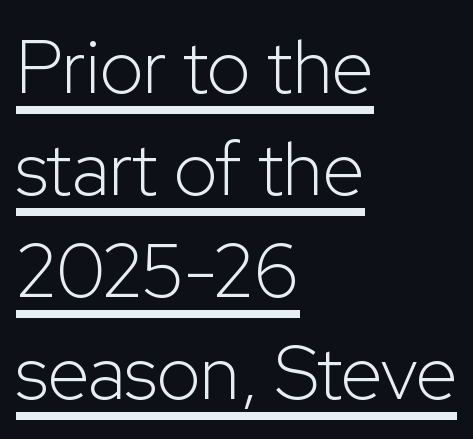
{"serif": "no", "italic": "no", "bold": "no", "weight": "light", "width": "normal", "stroke_contrast": "low", "x_height": "medium", "monospaced": "no", "underline": "yes", "align": "left", "line_spacing": "normal", "line_spacing_ratio": 1.36, "letter_spacing": "normal", "letter_spacing_em": 0.0, "glyph_px": 75}
